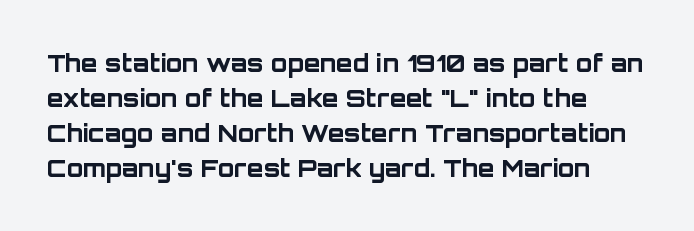
{"italic": "no", "bold": "yes", "underline": "no", "line_spacing": "normal", "line_spacing_ratio": 1.46, "letter_spacing": "normal", "letter_spacing_em": 0.0, "glyph_px": 24}
